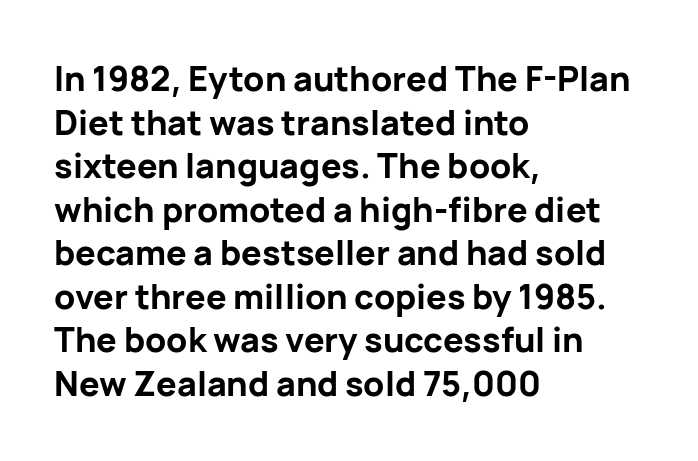
{"serif": "no", "italic": "no", "bold": "yes", "weight": "bold", "width": "normal", "stroke_contrast": "low", "x_height": "medium", "monospaced": "no", "underline": "no", "align": "left", "line_spacing": "normal", "line_spacing_ratio": 1.28, "letter_spacing": "normal", "letter_spacing_em": 0.0, "glyph_px": 34}
